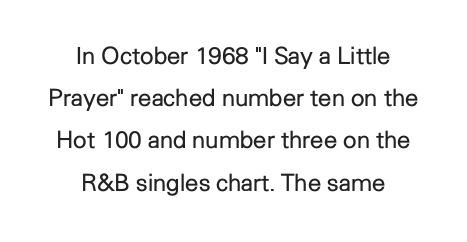
In terms of letterspacing, this is plain default setting. Every character sits straight up, as roman type does. Unbolded letterforms with no extra heft. The words here are not underlined. Teacher's note: observe the equal gaps on both sides — that is centered alignment.
